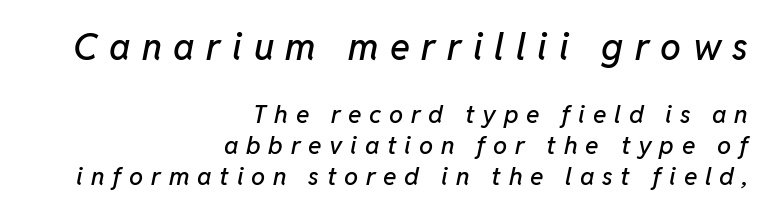
Q: Is the text italic (slanted)? A: Yes, it leans right by about 11 degrees.
Q: Is the text underlined? A: No.
Q: How is the paragraph aligned? A: Right-aligned.
Q: Is the spacing between letters normal or unusually wide? A: Unusually wide.
Q: Which block of text is set in a larger size, the first (top) or the second (bottom)? A: The first (top) one.
Q: Width (condensed, normal, or wide)? A: Normal.
Q: Stroke contrast? A: Low.
Q: x-height? A: Medium.
Q: Monospaced? A: No.
